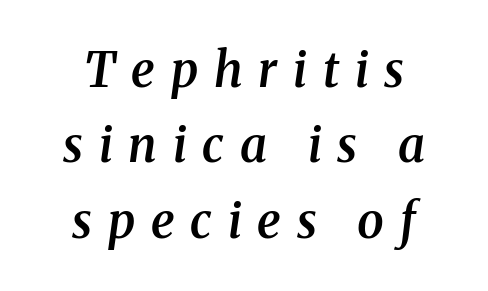
The image shows 48 px semibold serif type, italic (leaning right); set centered, normal line spacing (1.57x), unusually wide letter spacing (+0.33 em), not underlined; medium stroke contrast and a medium x-height.
